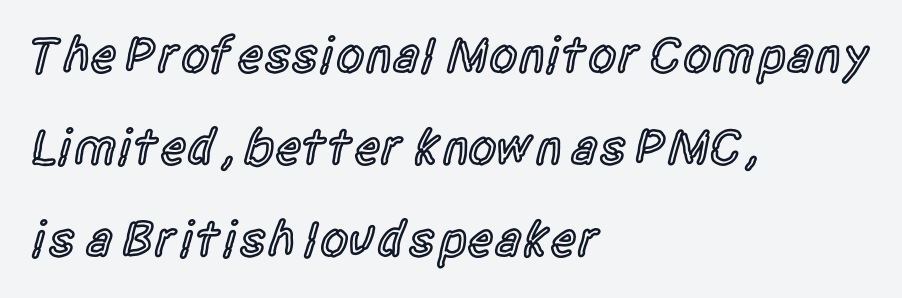
Grotesque or geometric, the face here clearly has no serifs. Here the designer chose a conventional face with non-uniform glyph widths. The compositor pushed each line to the left boundary. The letterforms sit shoulder to shoulder at normal distance.
